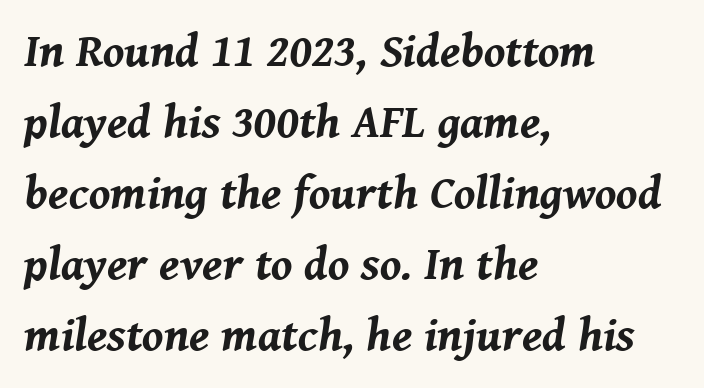
Q: Is the text bold? A: Yes.
Q: Is the text italic (slanted)? A: Yes, it leans right by about 8 degrees.
Q: Is the text underlined? A: No.
Q: How is the paragraph aligned? A: Left-aligned.
Q: Is the spacing between letters normal or unusually wide? A: Normal.
Q: Is the spacing between lines tight, normal or loose? A: Normal.
Q: Width (condensed, normal, or wide)? A: Normal.
Q: Stroke contrast? A: Medium.
Q: x-height? A: Medium.
Q: Monospaced? A: No.
